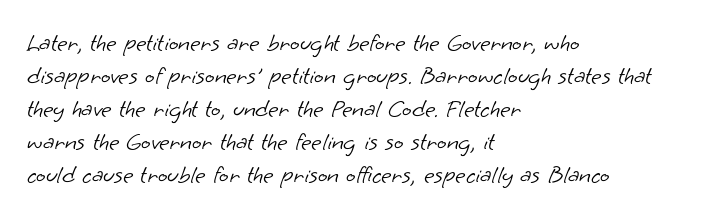
The image shows 25 px text type; set left-aligned, normal line spacing (1.32x), normal letter spacing, not underlined.
